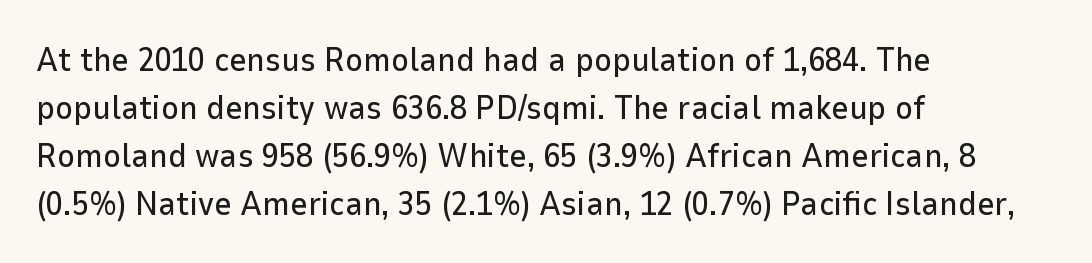
The image shows 34 px sans-serif type, upright; set left-aligned, normal line spacing (1.41x), normal letter spacing, not underlined; low stroke contrast and a medium x-height.
